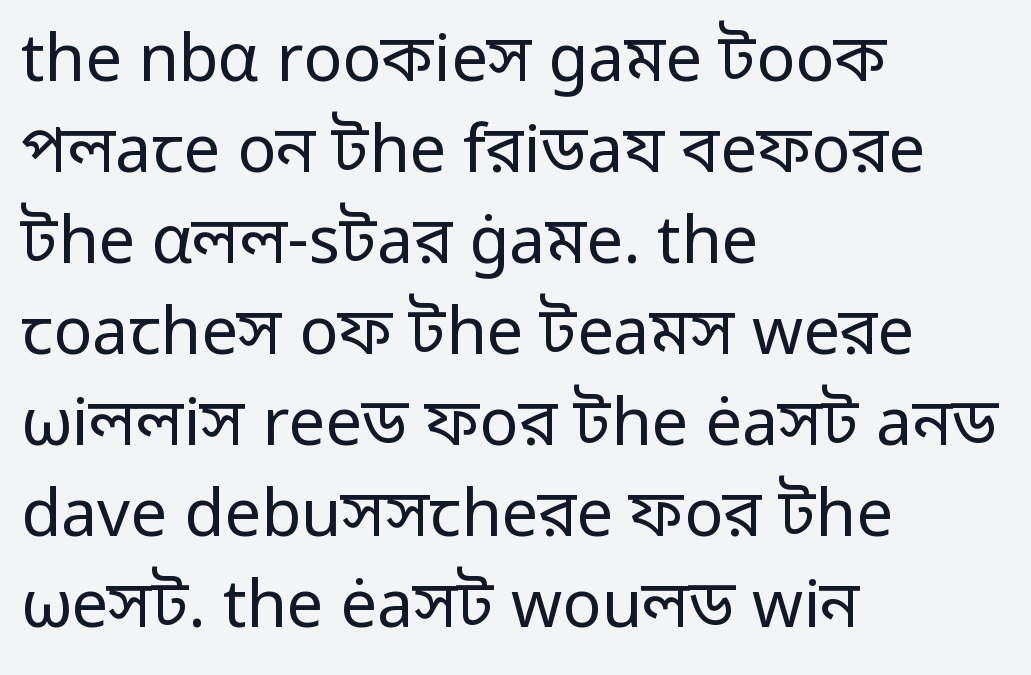
{"serif": "no", "italic": "no", "bold": "no", "weight": "regular", "width": "normal", "stroke_contrast": "low", "x_height": "medium", "monospaced": "no", "underline": "no", "align": "left", "line_spacing": "normal", "line_spacing_ratio": 1.4, "letter_spacing": "normal", "letter_spacing_em": 0.0, "glyph_px": 65}
